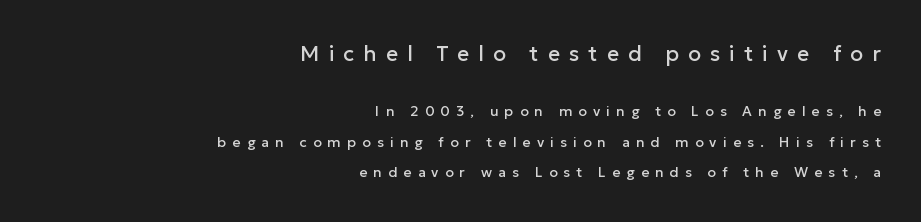
Q: Is the text italic (slanted)? A: No, it is upright.
Q: Is the text underlined? A: No.
Q: How is the paragraph aligned? A: Right-aligned.
Q: Is the spacing between letters normal or unusually wide? A: Unusually wide.
Q: Is the spacing between lines tight, normal or loose? A: Loose.
Q: Which block of text is set in a larger size, the first (top) or the second (bottom)? A: The first (top) one.
